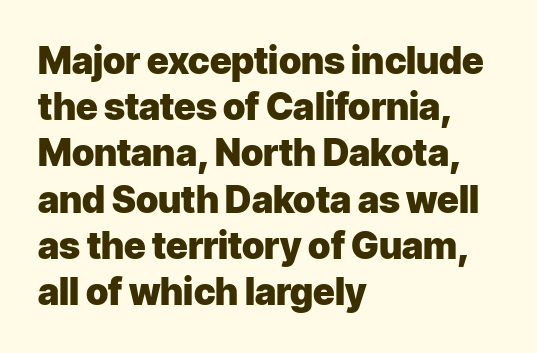
The image shows 37 px heavy sans-serif type, upright; set left-aligned, normal line spacing (1.25x), normal letter spacing, not underlined; low stroke contrast and a medium x-height.
